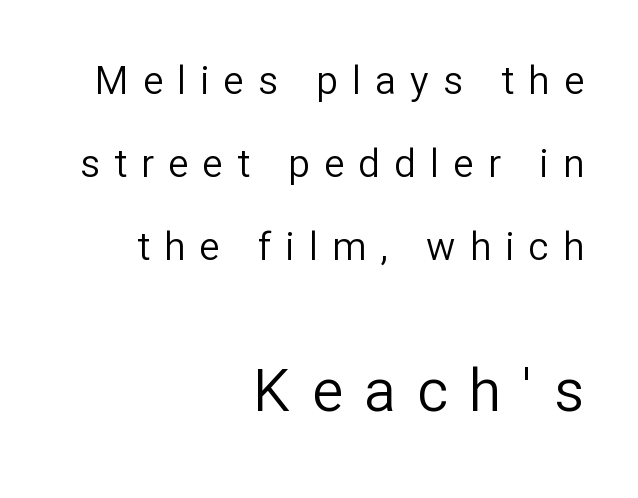
The image shows 59 px regular-weight sans-serif type, upright; set right-aligned, loose line spacing (2.13x), unusually wide letter spacing (+0.36 em), not underlined; the second (bottom) block is 1.51x larger; low stroke contrast and a medium x-height.
